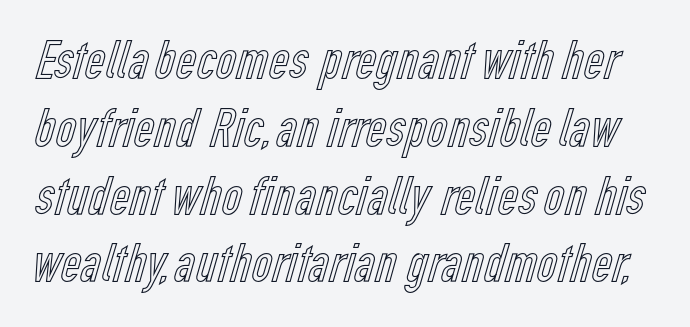
{"width": "condensed", "x_height": "medium", "monospaced": "no", "underline": "no", "line_spacing_ratio": 1.21, "letter_spacing": "normal", "letter_spacing_em": 0.0, "glyph_px": 56}
